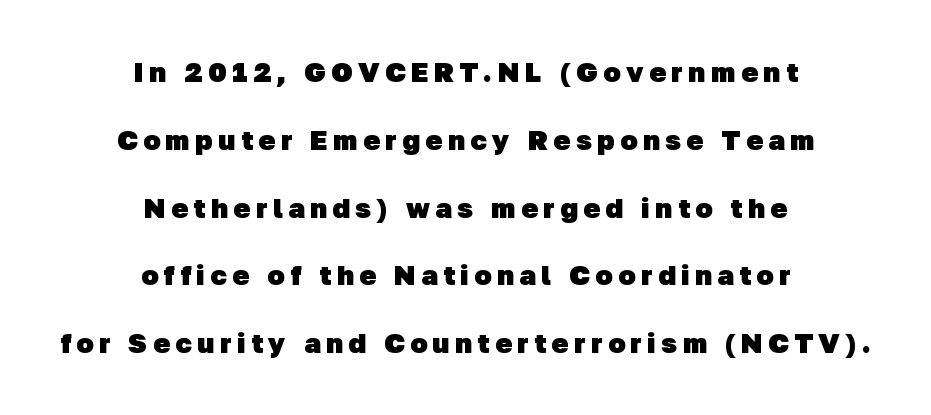
The line-height multiplier appears high, well above default. Check the space under the baseline: it is left empty. The type is letterspaced generously, with wide tracking. Look at the stroke-to-counter ratio: heavy, a bold. Both edges are ragged and mirror each other, which tells us the setting is centered. Do the characters align in a grid? No, the font is proportional.
